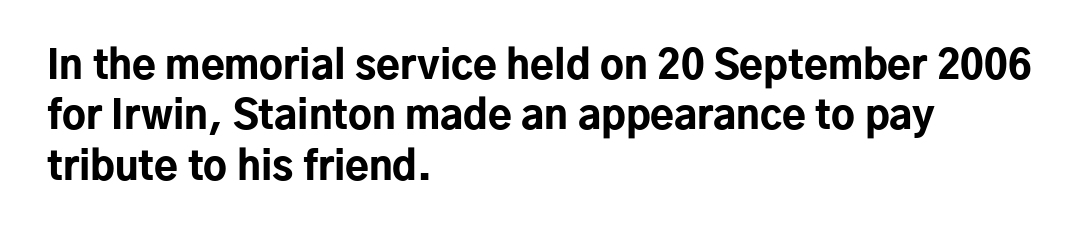
Q: Is the text bold? A: Yes.
Q: Is the text italic (slanted)? A: No, it is upright.
Q: Is the typeface a serif or a sans-serif typeface? A: Sans-serif.
Q: Is the text underlined? A: No.
Q: How is the paragraph aligned? A: Left-aligned.
Q: Is the spacing between letters normal or unusually wide? A: Normal.
Q: Is the spacing between lines tight, normal or loose? A: Normal.
Q: Width (condensed, normal, or wide)? A: Normal.
Q: Stroke contrast? A: Low.
Q: x-height? A: Medium.
Q: Monospaced? A: No.
